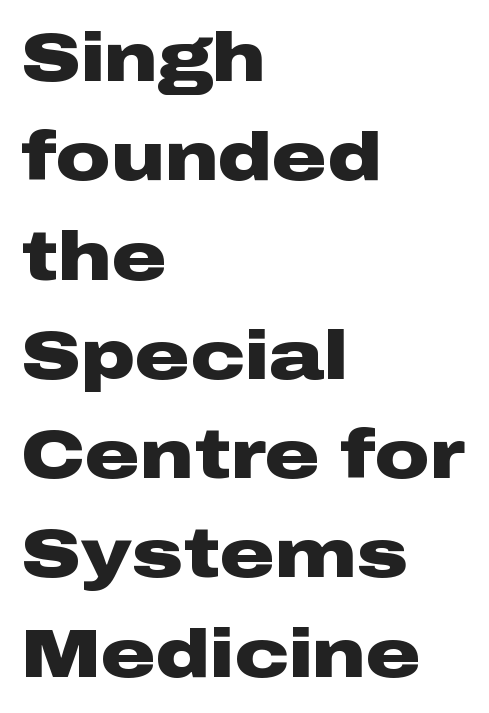
The passage shown has conventional tracking throughout. Each row of text sits above clean, open space. Classification — sans serif. Is this a fixed-width face? No — the glyphs have proportional, varying widths.
